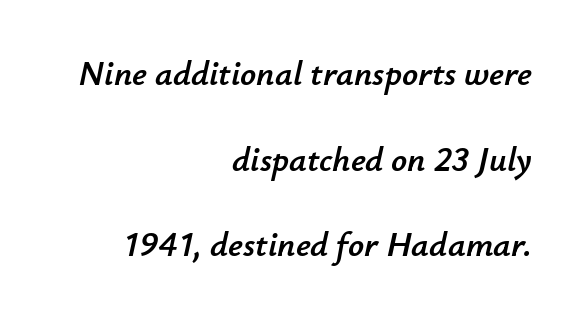
How are the letters spaced? Ordinarily, with no added tracking. Whoever set this chose breathing room over compactness in the vertical rhythm. The passage shown is typed in a proportional face where columns would drift. In CSS terms this would be text-align: right.
